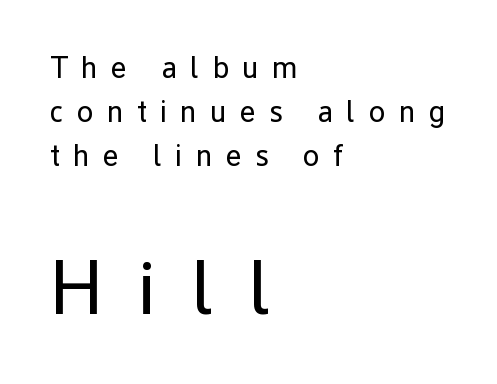
{"serif": "no", "italic": "no", "bold": "no", "weight": "regular", "width": "normal", "stroke_contrast": "low", "x_height": "medium", "monospaced": "no", "underline": "no", "align": "left", "line_spacing": "normal", "line_spacing_ratio": 1.47, "letter_spacing": "wide", "letter_spacing_em": 0.45, "larger_block": "second", "size_ratio": 2.53, "glyph_px": 76}
